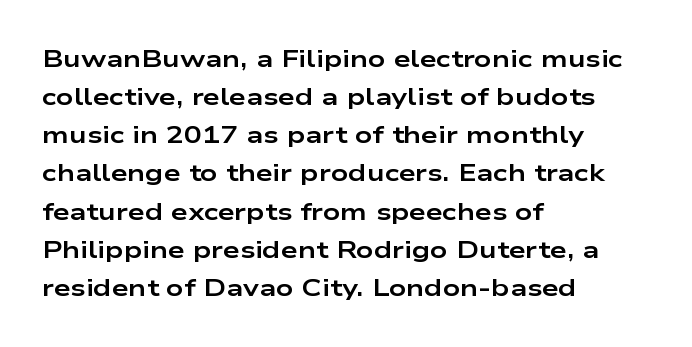
The image shows 24 px bold type, upright; set left-aligned, normal line spacing (1.59x), normal letter spacing, not underlined.
